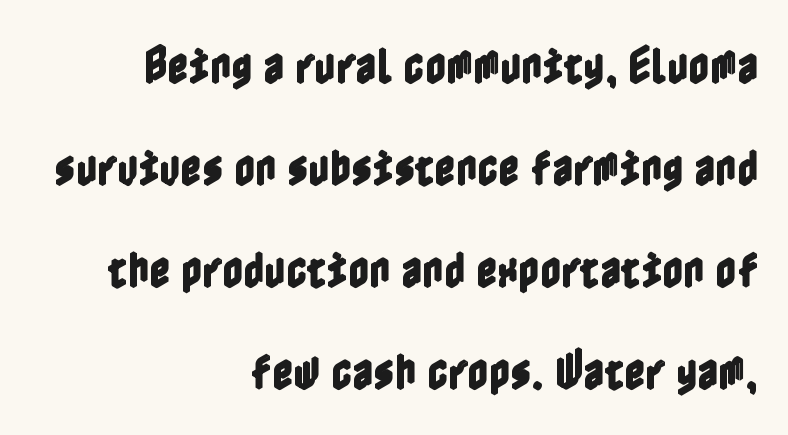
{"italic": "no", "width": "condensed", "x_height": "medium", "underline": "no", "align": "right", "line_spacing": "loose", "line_spacing_ratio": 2.49, "letter_spacing": "normal", "letter_spacing_em": 0.0, "glyph_px": 41}
